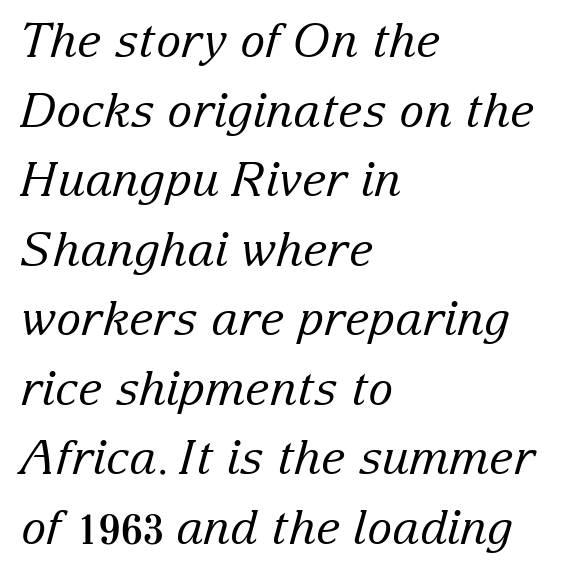
Q: Is the text bold? A: No.
Q: Is the text italic (slanted)? A: Yes, it leans right by about 15 degrees.
Q: Is the typeface a serif or a sans-serif typeface? A: Serif.
Q: Is the text underlined? A: No.
Q: How is the paragraph aligned? A: Left-aligned.
Q: Is the spacing between letters normal or unusually wide? A: Normal.
Q: Is the spacing between lines tight, normal or loose? A: Normal.
Q: Width (condensed, normal, or wide)? A: Normal.
Q: Stroke contrast? A: Low.
Q: x-height? A: Medium.
Q: Monospaced? A: No.
